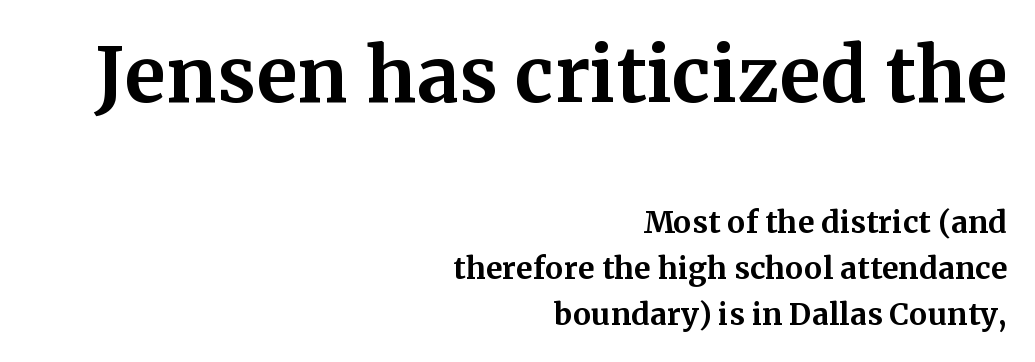
Q: Is the text bold? A: Yes.
Q: Is the text italic (slanted)? A: No, it is upright.
Q: Is the typeface a serif or a sans-serif typeface? A: Serif.
Q: Is the text underlined? A: No.
Q: How is the paragraph aligned? A: Right-aligned.
Q: Is the spacing between letters normal or unusually wide? A: Normal.
Q: Is the spacing between lines tight, normal or loose? A: Normal.
Q: Which block of text is set in a larger size, the first (top) or the second (bottom)? A: The first (top) one.
Q: Width (condensed, normal, or wide)? A: Normal.
Q: Stroke contrast? A: Medium.
Q: x-height? A: Medium.
Q: Monospaced? A: No.
